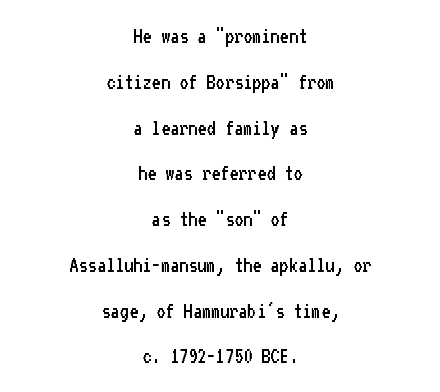
The lines are spread far apart with generous leading. Caption: standard tracking, unaltered. The lines are quadded center. Beneath every word, the page is bare. The font is comparable to plain body text, perhaps lighter.
